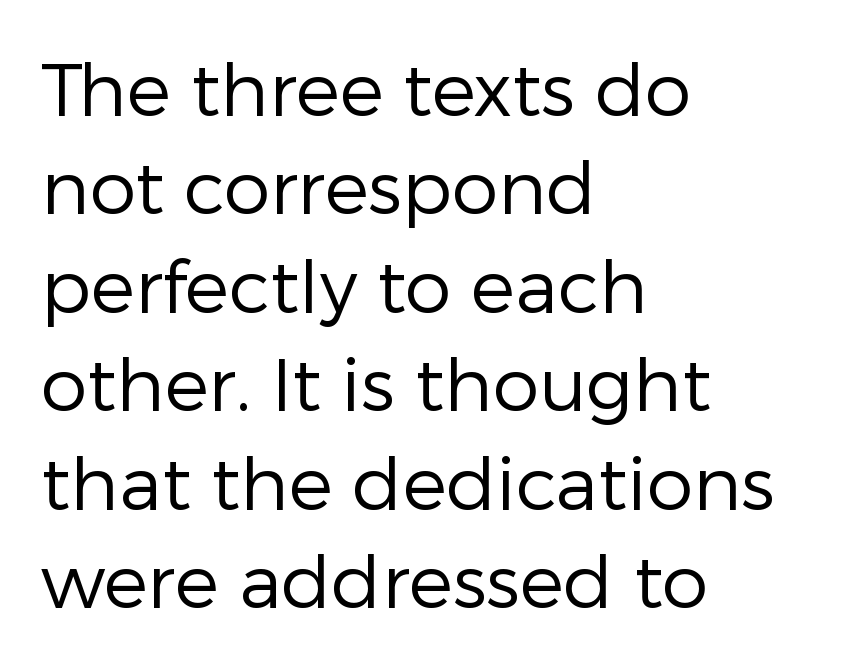
Check the space under the baseline: it is left empty. Horizontal alignment here is leftward, the default for most running prose. Tracking here is standard; glyphs follow each other at the usual distance. Is this a fixed-width face? No — the glyphs have proportional, varying widths. On a weight scale, this lands at 450 or below.
